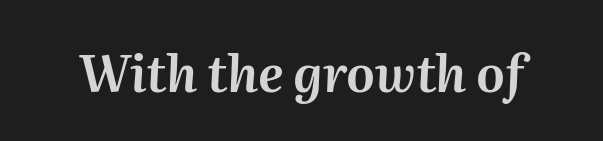
{"italic": "yes", "lean": "right", "slant_degrees": 2, "width": "normal", "stroke_contrast": "medium", "x_height": "medium", "monospaced": "no", "underline": "no", "letter_spacing": "normal", "letter_spacing_em": 0.0, "glyph_px": 50}
